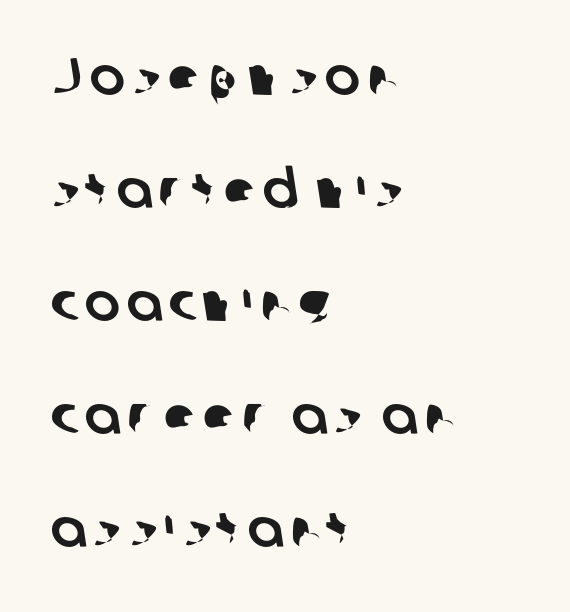
Q: Is the typeface a serif or a sans-serif typeface? A: Sans-serif.
Q: Is the text underlined? A: No.
Q: How is the paragraph aligned? A: Left-aligned.
Q: Is the spacing between lines tight, normal or loose? A: Loose.
Q: Width (condensed, normal, or wide)? A: Normal.
Q: Stroke contrast? A: Low.
Q: x-height? A: Medium.
Q: Monospaced? A: No.
